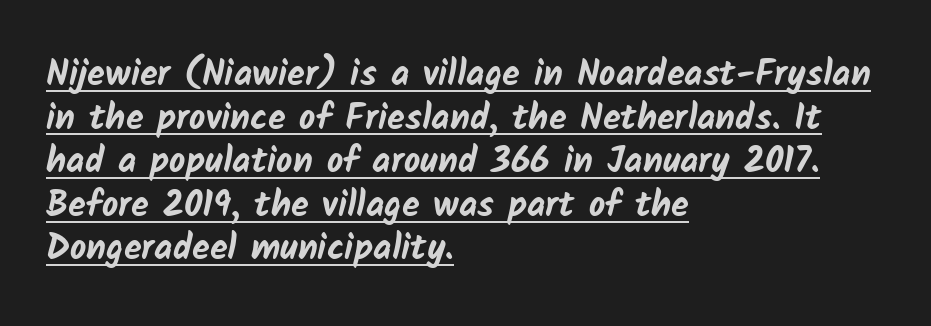
{"serif": "no", "bold": "yes", "weight": "bold", "width": "normal", "stroke_contrast": "low", "x_height": "medium", "monospaced": "no", "underline": "yes", "align": "left", "line_spacing_ratio": 1.21, "letter_spacing": "normal", "letter_spacing_em": 0.0, "glyph_px": 36}
